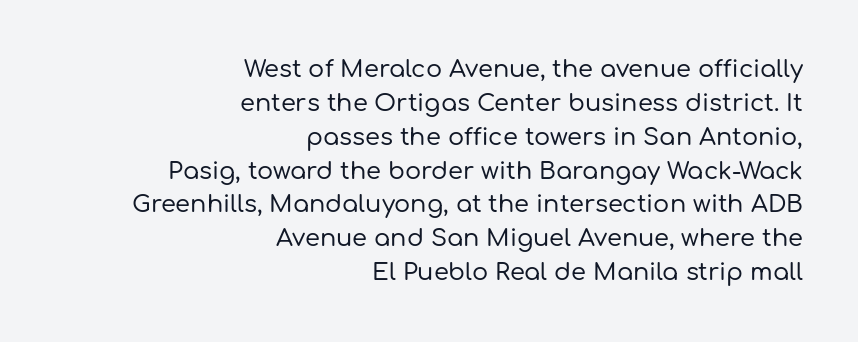
Q: Is the text italic (slanted)? A: No, it is upright.
Q: Is the text underlined? A: No.
Q: How is the paragraph aligned? A: Right-aligned.
Q: Is the spacing between letters normal or unusually wide? A: Normal.
Q: Is the spacing between lines tight, normal or loose? A: Normal.
